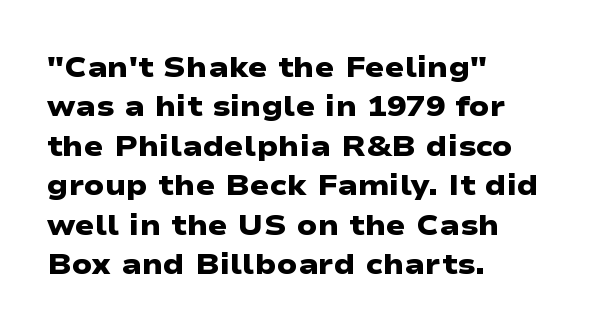
{"serif": "no", "bold": "yes", "weight": "heavy", "width": "wide", "stroke_contrast": "low", "x_height": "medium", "monospaced": "no", "underline": "no", "align": "left", "line_spacing": "normal", "line_spacing_ratio": 1.36, "letter_spacing": "normal", "letter_spacing_em": 0.0, "glyph_px": 29}
